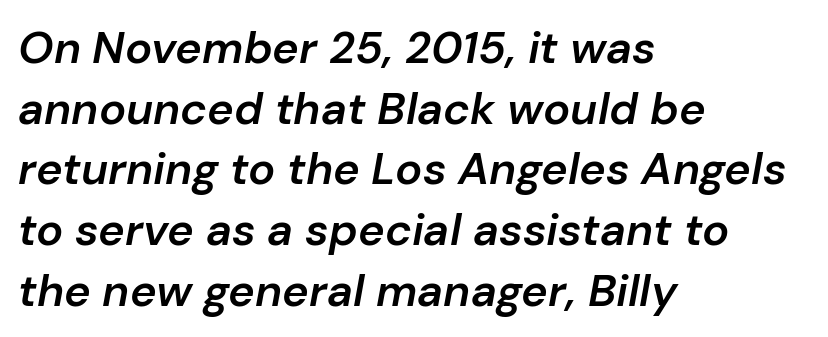
The image shows 45 px semibold type, italic (leaning right); set left-aligned, normal line spacing (1.35x), normal letter spacing, not underlined; low stroke contrast and a medium x-height.
